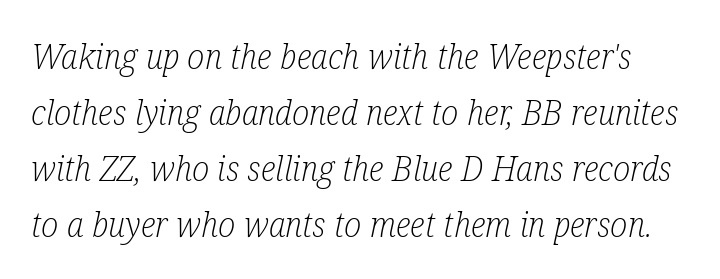
The image shows 35 px light, condensed serif type, italic (leaning right); set normal line spacing (1.6x), normal letter spacing, not underlined; low stroke contrast and a medium x-height.
